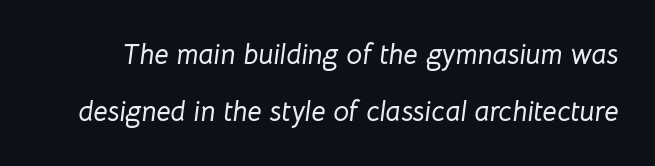
The image shows 28 px text type, italic (leaning right); set loose line spacing (2.03x), normal letter spacing, not underlined; low stroke contrast and a medium x-height.
